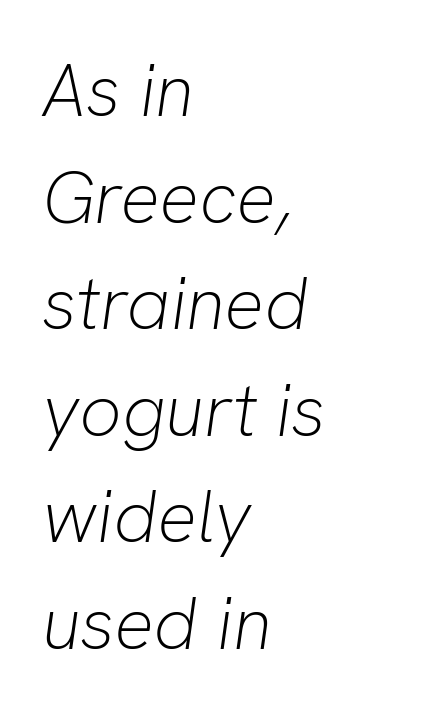
This is oblique type, the kind used for emphasis or titles. Check the space under the baseline: it is left empty. Evenly set lines give the paragraph a standard silhouette. A light-to-regular cut is what we see here. Which margin do the lines hug? The left one — the right edge is uneven. Is the letter spacing exaggerated? No — it looks like the ordinary default.
